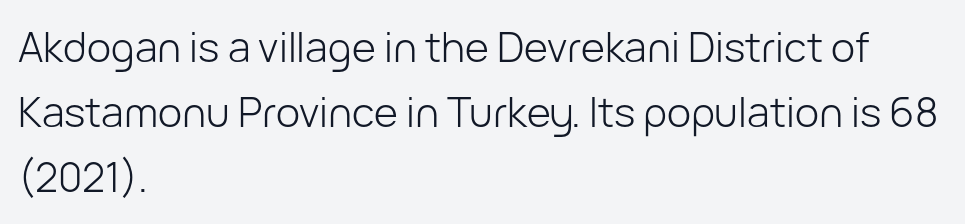
The type sits square on the baseline with zero lean. The glyphs are unaccompanied by any horizontal stroke below them. The weight tops out at a normal text grade. Visually the block forms a straight wall on the left and a jagged coastline on the right. A typesetter would call this zero additional tracking.
